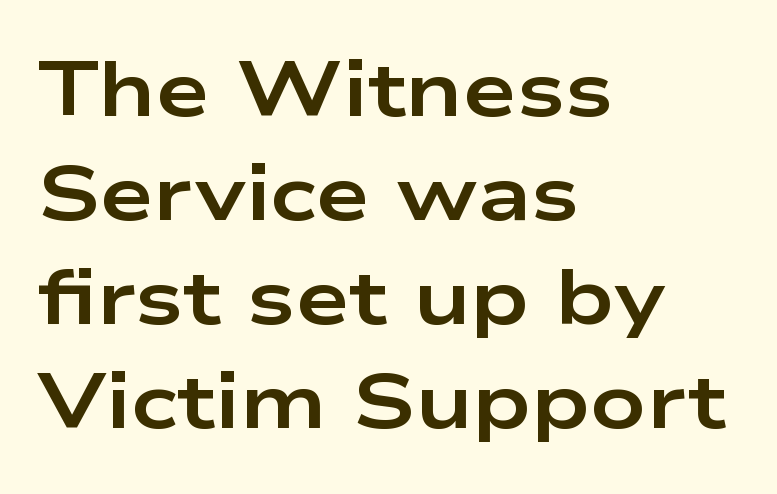
{"serif": "no", "italic": "no", "bold": "yes", "weight": "bold", "width": "wide", "stroke_contrast": "low", "x_height": "medium", "monospaced": "no", "underline": "no", "align": "left", "line_spacing": "normal", "line_spacing_ratio": 1.35, "letter_spacing": "normal", "letter_spacing_em": 0.0, "glyph_px": 77}
